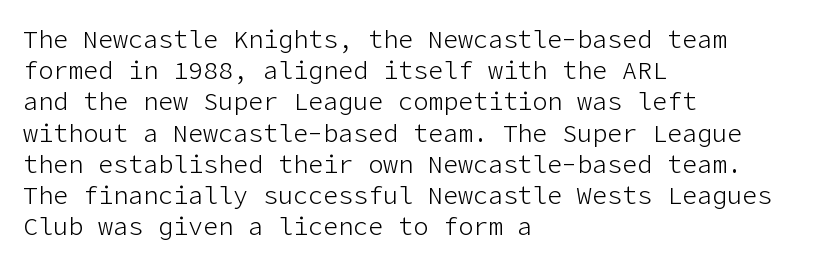
Q: Is the text bold? A: No.
Q: Is the text italic (slanted)? A: No, it is upright.
Q: Is the text underlined? A: No.
Q: How is the paragraph aligned? A: Left-aligned.
Q: Is the spacing between letters normal or unusually wide? A: Normal.
Q: Is the spacing between lines tight, normal or loose? A: Normal.
